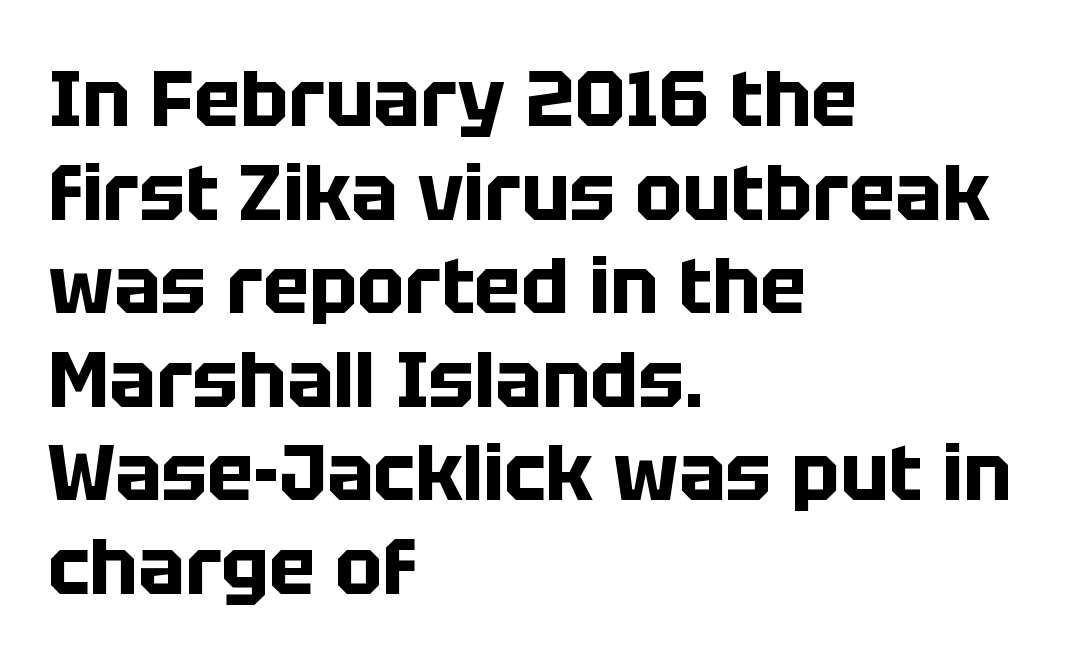
{"serif": "no", "italic": "no", "bold": "yes", "weight": "bold", "width": "normal", "stroke_contrast": "low", "x_height": "large", "monospaced": "no", "underline": "no", "align": "left", "line_spacing_ratio": 1.2, "letter_spacing": "normal", "letter_spacing_em": 0.0, "glyph_px": 78}
